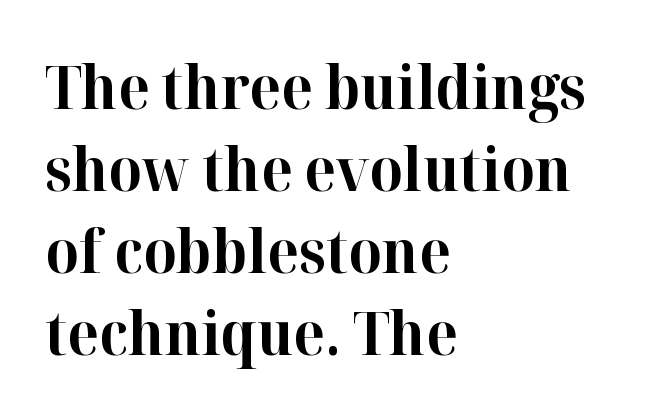
Q: Is the text bold? A: Yes.
Q: Is the text italic (slanted)? A: No, it is upright.
Q: Is the typeface a serif or a sans-serif typeface? A: Serif.
Q: Is the text underlined? A: No.
Q: How is the paragraph aligned? A: Left-aligned.
Q: Is the spacing between letters normal or unusually wide? A: Normal.
Q: Is the spacing between lines tight, normal or loose? A: Normal.
Q: Width (condensed, normal, or wide)? A: Normal.
Q: Stroke contrast? A: High.
Q: x-height? A: Medium.
Q: Monospaced? A: No.
